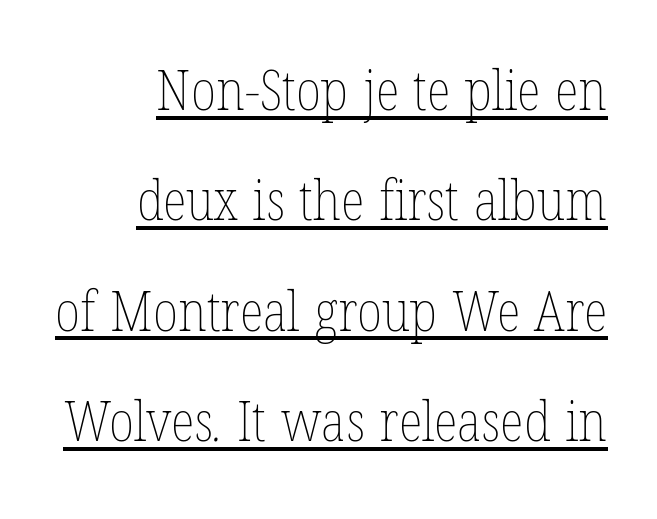
The image shows 56 px thin, condensed type; set right-aligned, loose line spacing (1.97x), normal letter spacing, underlined; low stroke contrast and a medium x-height.
